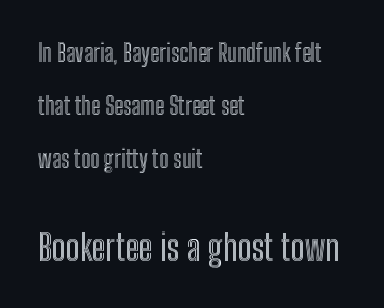
The image shows 36 px condensed type, upright; set left-aligned, loose line spacing (2.2x), normal letter spacing, not underlined; the second (bottom) block is 1.5x larger; a medium x-height.
